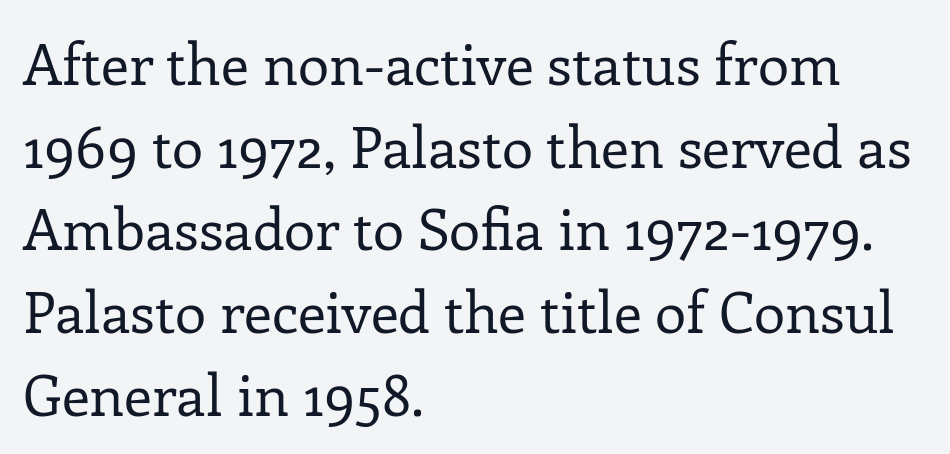
Q: Is the text bold? A: No.
Q: Is the text italic (slanted)? A: No, it is upright.
Q: Is the typeface a serif or a sans-serif typeface? A: Serif.
Q: Is the text underlined? A: No.
Q: How is the paragraph aligned? A: Left-aligned.
Q: Is the spacing between letters normal or unusually wide? A: Normal.
Q: Is the spacing between lines tight, normal or loose? A: Normal.
Q: Width (condensed, normal, or wide)? A: Normal.
Q: Stroke contrast? A: Low.
Q: x-height? A: Medium.
Q: Monospaced? A: No.
